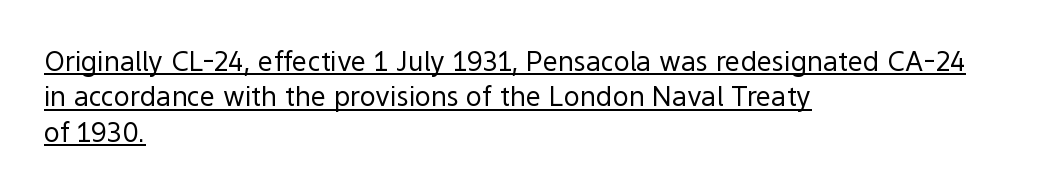
Q: Is the text bold? A: No.
Q: Is the text italic (slanted)? A: No, it is upright.
Q: Is the text underlined? A: Yes.
Q: How is the paragraph aligned? A: Left-aligned.
Q: Is the spacing between letters normal or unusually wide? A: Normal.
Q: Is the spacing between lines tight, normal or loose? A: Normal.
